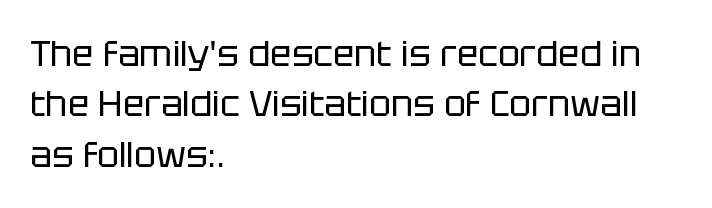
Summary of vertical rhythm: regular, with standard interline spacing. The letters sit at their default tracking, neither squeezed nor spread. The lines are quadded left. Descender tails drop into unmarked territory.
